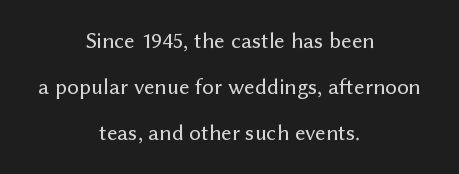
The image shows 23 px text type, upright; set centered, loose line spacing (1.99x), normal letter spacing, not underlined.
